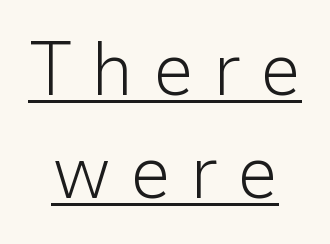
The image shows 75 px light sans-serif type, upright; set normal line spacing (1.37x), unusually wide letter spacing (+0.25 em), underlined; low stroke contrast and a medium x-height.
